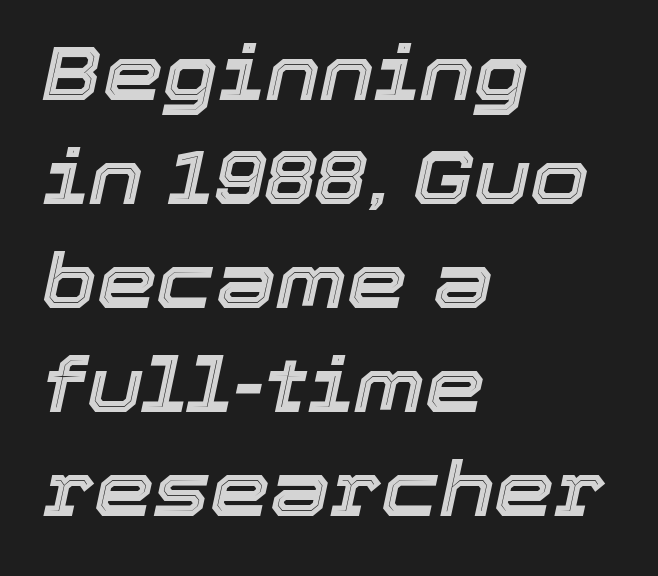
The image shows 76 px text type, italic (leaning right); set left-aligned, normal line spacing (1.37x), normal letter spacing, not underlined; a medium x-height.
